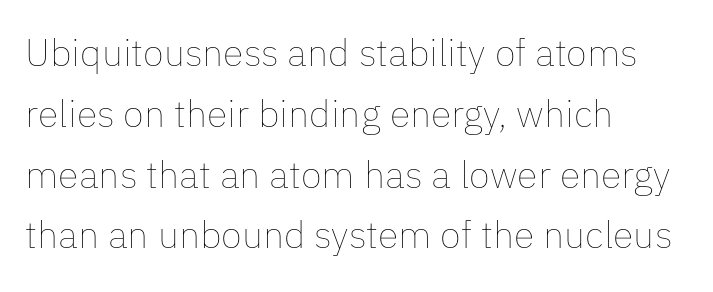
{"italic": "no", "bold": "no", "weight": "thin", "width": "normal", "stroke_contrast": "low", "x_height": "medium", "monospaced": "no", "underline": "no", "align": "left", "line_spacing": "normal", "line_spacing_ratio": 1.6, "letter_spacing": "normal", "letter_spacing_em": 0.0, "glyph_px": 38}
